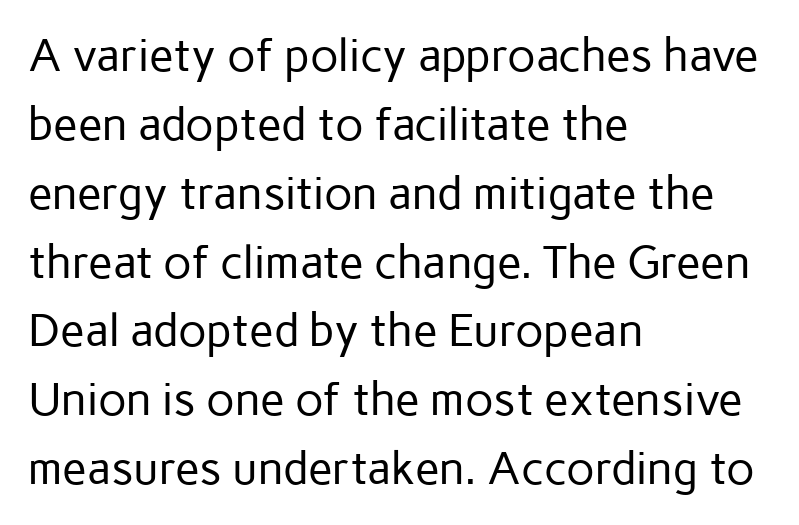
Type without underlining. These lines are rendered in a variable-pitch font. Reading down the column, the eye jumps a familiar distance to each next line. Caption: multi-line text, flush left, ragged right.
